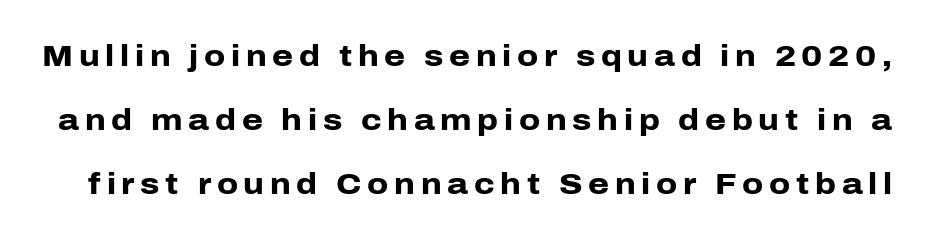
Q: Is the text bold? A: Yes.
Q: Is the text italic (slanted)? A: No, it is upright.
Q: Is the typeface a serif or a sans-serif typeface? A: Sans-serif.
Q: Is the text underlined? A: No.
Q: Is the spacing between lines tight, normal or loose? A: Loose.
Q: Width (condensed, normal, or wide)? A: Normal.
Q: Stroke contrast? A: Low.
Q: x-height? A: Medium.
Q: Monospaced? A: No.
